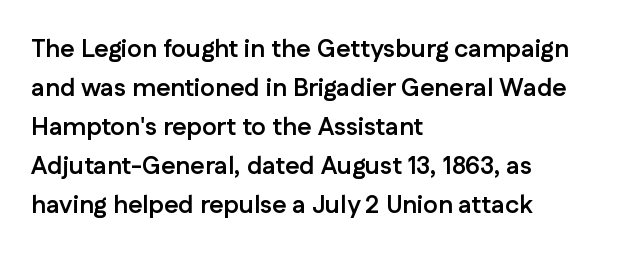
The image shows 25 px bold type, upright; set left-aligned, normal line spacing (1.56x), normal letter spacing, not underlined.
